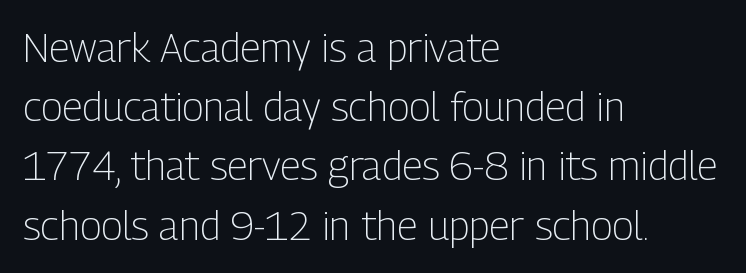
The image shows 40 px light, condensed sans-serif type, upright; set left-aligned, normal line spacing (1.48x), normal letter spacing, not underlined; low stroke contrast and a medium x-height.
